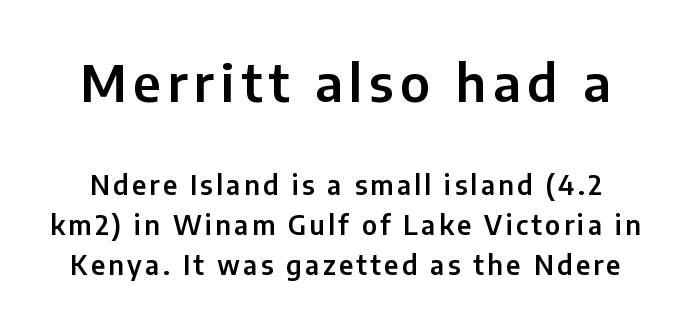
Q: Is the text italic (slanted)? A: No, it is upright.
Q: Is the typeface a serif or a sans-serif typeface? A: Sans-serif.
Q: Is the text underlined? A: No.
Q: Is the spacing between lines tight, normal or loose? A: Normal.
Q: Which block of text is set in a larger size, the first (top) or the second (bottom)? A: The first (top) one.
Q: Width (condensed, normal, or wide)? A: Normal.
Q: Stroke contrast? A: Low.
Q: x-height? A: Medium.
Q: Monospaced? A: No.
